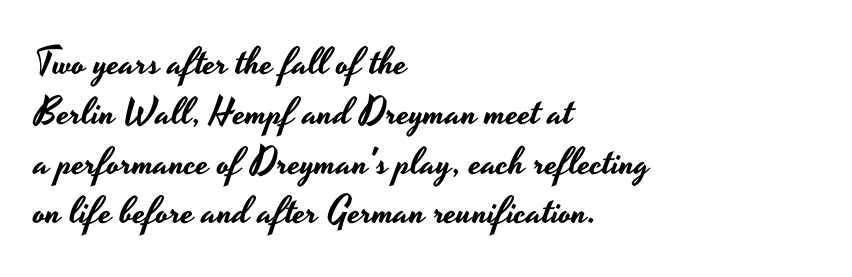
{"serif": "no", "width": "wide", "stroke_contrast": "low", "x_height": "small", "monospaced": "no", "underline": "no", "align": "left", "line_spacing": "normal", "line_spacing_ratio": 1.31, "letter_spacing": "normal", "letter_spacing_em": 0.0, "glyph_px": 38}
